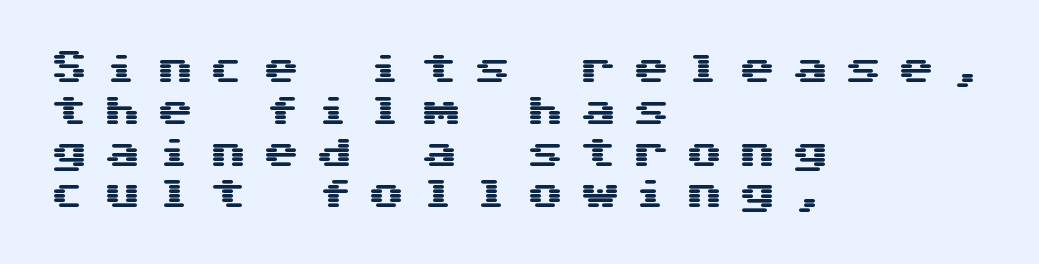
The image shows 37 px wide sans-serif type, upright, monospaced; set left-aligned, tight line spacing (1.13x), unusually wide letter spacing (+0.43 em), not underlined; medium stroke contrast and a medium x-height.
